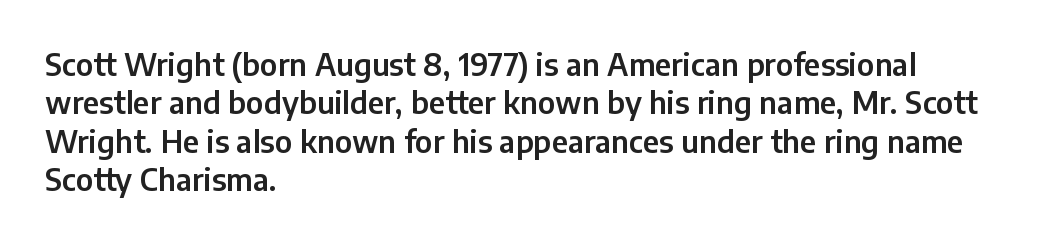
{"serif": "no", "italic": "no", "width": "normal", "stroke_contrast": "low", "x_height": "medium", "monospaced": "no", "underline": "no", "align": "left", "line_spacing": "normal", "line_spacing_ratio": 1.28, "letter_spacing": "normal", "letter_spacing_em": 0.0, "glyph_px": 30}
